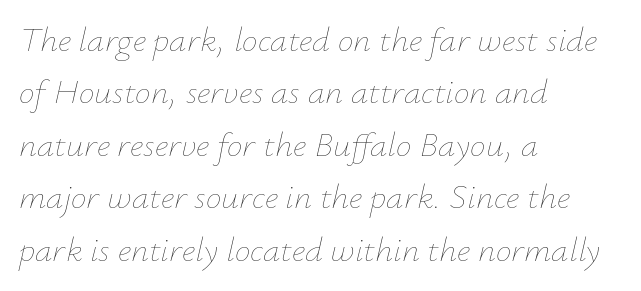
Q: Is the text bold? A: No.
Q: Is the text italic (slanted)? A: Yes, it leans right by about 12 degrees.
Q: Is the text underlined? A: No.
Q: How is the paragraph aligned? A: Left-aligned.
Q: Is the spacing between letters normal or unusually wide? A: Normal.
Q: Is the spacing between lines tight, normal or loose? A: Normal.
Q: Width (condensed, normal, or wide)? A: Normal.
Q: Stroke contrast? A: Low.
Q: x-height? A: Small.
Q: Monospaced? A: No.
